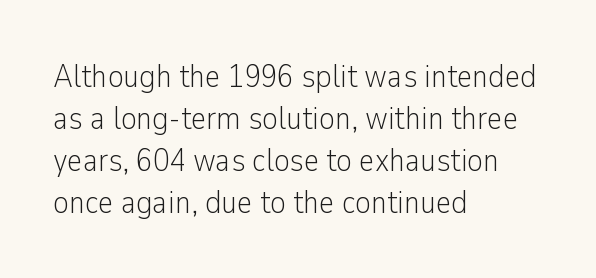
The image shows 33 px light, condensed sans-serif type, upright; set left-aligned, normal line spacing (1.27x), normal letter spacing, not underlined; low stroke contrast and a medium x-height.
